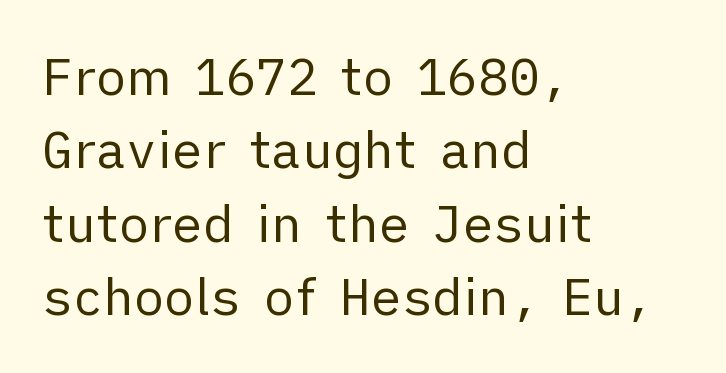
{"serif": "no", "italic": "no", "bold": "no", "weight": "regular", "width": "normal", "stroke_contrast": "low", "x_height": "medium", "monospaced": "no", "underline": "no", "align": "left", "line_spacing": "normal", "line_spacing_ratio": 1.44, "letter_spacing": "normal", "letter_spacing_em": 0.0, "glyph_px": 51}
